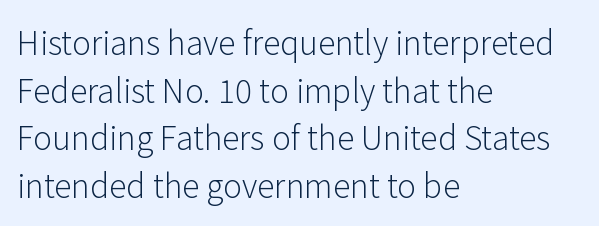
Q: Is the text bold? A: No.
Q: Is the text italic (slanted)? A: No, it is upright.
Q: Is the typeface a serif or a sans-serif typeface? A: Sans-serif.
Q: Is the text underlined? A: No.
Q: How is the paragraph aligned? A: Left-aligned.
Q: Is the spacing between letters normal or unusually wide? A: Normal.
Q: Is the spacing between lines tight, normal or loose? A: Normal.
Q: Width (condensed, normal, or wide)? A: Normal.
Q: Stroke contrast? A: Low.
Q: x-height? A: Medium.
Q: Monospaced? A: No.
